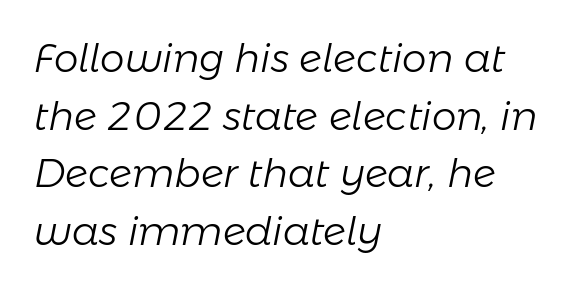
Successive baselines arrive at the customary interval. Each letter keeps its own natural width here, so spacing adapts to shape. Is the type slanted? Yes — the strokes lean at a clear angle. The weight would be labelled regular, book, light, or lighter still.
